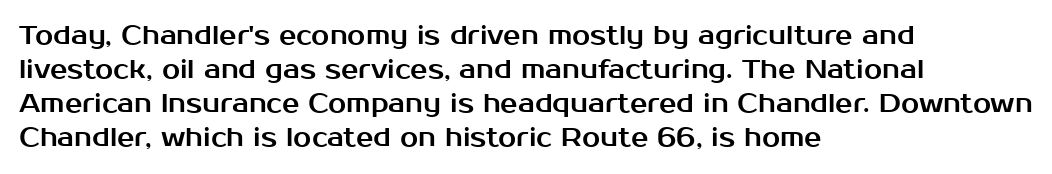
Q: Is the text italic (slanted)? A: No, it is upright.
Q: Is the text underlined? A: No.
Q: How is the paragraph aligned? A: Left-aligned.
Q: Is the spacing between letters normal or unusually wide? A: Normal.
Q: Is the spacing between lines tight, normal or loose? A: Normal.
